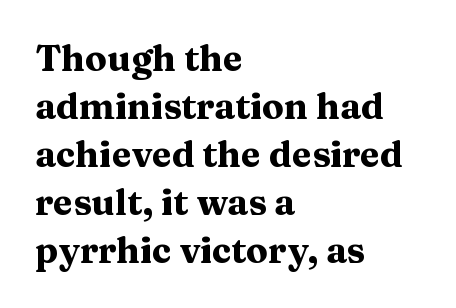
Old-style or modern, the face here clearly has serifs. Rows of type keep a routine distance in the vertical direction. The sample has been set heavy, in full bold. Posture: straight, roman, zero tilt. A typesetter would call this zero additional tracking. Looks like regular typesetting: each glyph gets only the width it needs.
